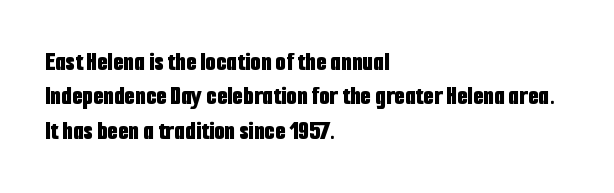
The image shows 27 px bold type, upright; set left-aligned, normal line spacing (1.27x), normal letter spacing, not underlined.
